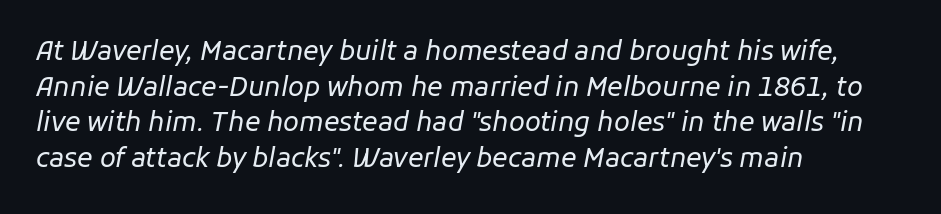
{"italic": "yes", "lean": "right", "slant_degrees": 11, "bold": "no", "underline": "no", "align": "left", "line_spacing": "normal", "line_spacing_ratio": 1.37, "letter_spacing": "normal", "letter_spacing_em": 0.0, "glyph_px": 26}
